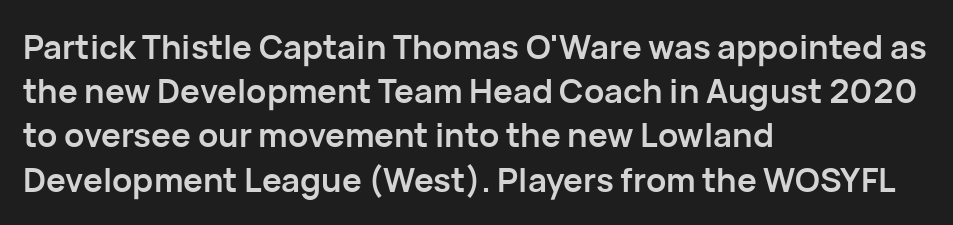
The image shows 33 px semibold sans-serif type, upright; set left-aligned, normal line spacing (1.34x), normal letter spacing, not underlined; low stroke contrast and a medium x-height.
